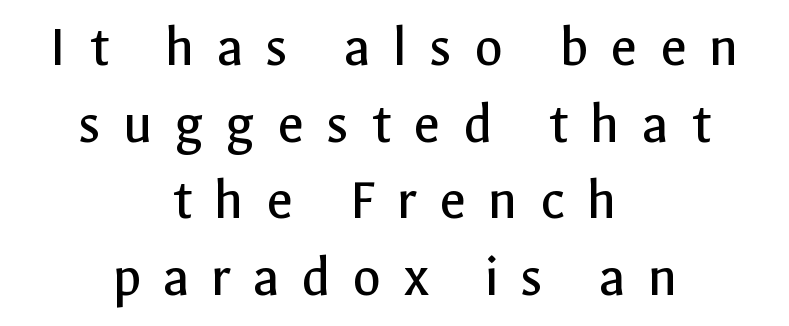
Serif or sans? Sans — the stroke terminals are bare. Each word looks stretched out because of the extra space between its letters. Is the stroke heavy? The answer is a plain regular-or-lighter. Each letter keeps its own natural width here, so spacing adapts to shape.
